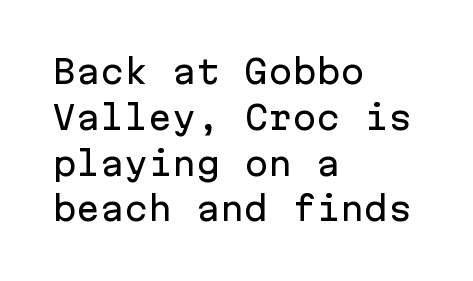
Tracking value appears to be zero — textbook default spacing. Looks like terminal output: every glyph gets an equal slot. A typesetter would mark this as roman, not italic. Whoever set this chose a conventional vertical rhythm. A student would call this left alignment; a typographer would say flush left, rag right.
